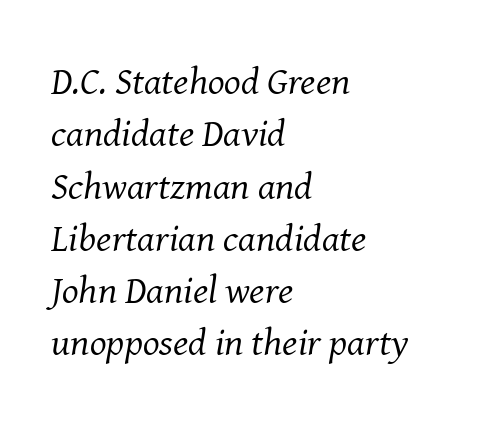
The image shows 39 px regular-weight serif type, italic (leaning right); set left-aligned, normal line spacing (1.34x), normal letter spacing, not underlined; medium stroke contrast and a medium x-height.
